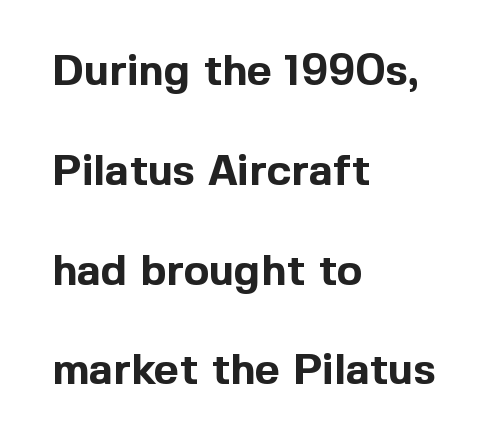
{"serif": "no", "italic": "no", "bold": "yes", "weight": "bold", "width": "normal", "x_height": "medium", "monospaced": "no", "underline": "no", "align": "left", "line_spacing": "loose", "line_spacing_ratio": 2.32, "letter_spacing": "normal", "letter_spacing_em": 0.0, "glyph_px": 43}
